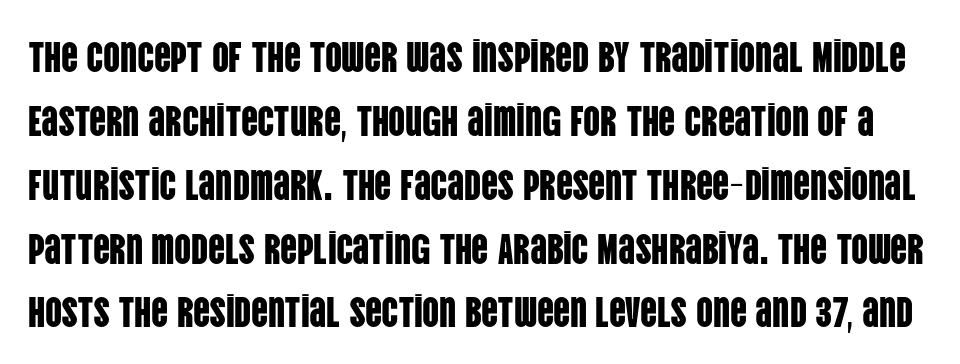
{"serif": "no", "italic": "no", "width": "condensed", "stroke_contrast": "low", "x_height": "large", "monospaced": "no", "underline": "no", "line_spacing": "normal", "line_spacing_ratio": 1.52, "letter_spacing": "normal", "letter_spacing_em": 0.0, "glyph_px": 42}
